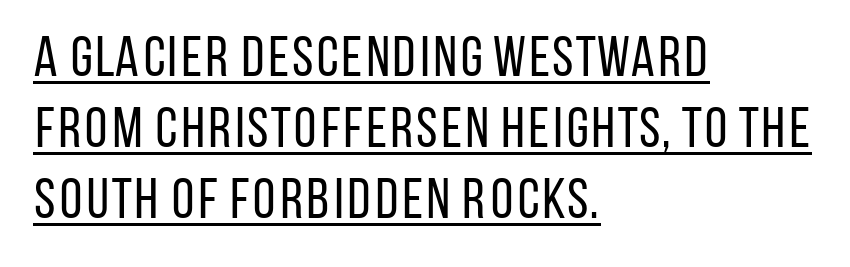
{"serif": "no", "italic": "no", "bold": "no", "weight": "regular", "width": "condensed", "stroke_contrast": "low", "x_height": "large", "monospaced": "no", "underline": "yes", "align": "left", "line_spacing": "normal", "line_spacing_ratio": 1.25, "letter_spacing": "normal", "letter_spacing_em": 0.0, "glyph_px": 57}
